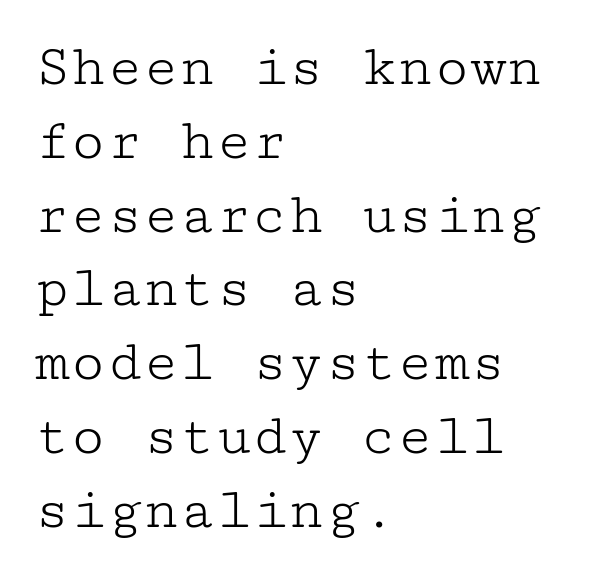
Q: Is the text bold? A: No.
Q: Is the text italic (slanted)? A: No, it is upright.
Q: Is the typeface a serif or a sans-serif typeface? A: Serif.
Q: Is the text underlined? A: No.
Q: How is the paragraph aligned? A: Left-aligned.
Q: Is the spacing between letters normal or unusually wide? A: Normal.
Q: Width (condensed, normal, or wide)? A: Wide.
Q: Stroke contrast? A: Low.
Q: x-height? A: Medium.
